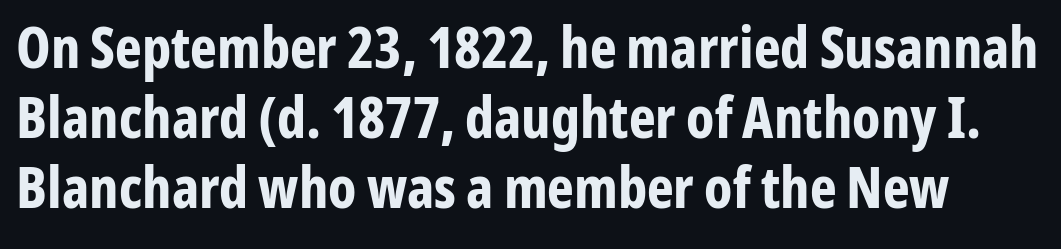
{"serif": "no", "italic": "no", "bold": "yes", "weight": "bold", "width": "condensed", "stroke_contrast": "low", "x_height": "medium", "monospaced": "no", "underline": "no", "line_spacing_ratio": 1.23, "letter_spacing": "normal", "letter_spacing_em": 0.0, "glyph_px": 57}
